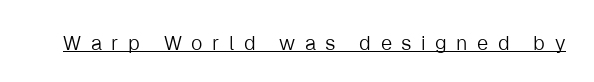
Decoration check: the copy is underlined. This sample uses expanded letter spacing, leaving extra air between glyphs. Ink coverage per letter is moderate at most. When letters stand straight like this, we call the style roman or upright.
